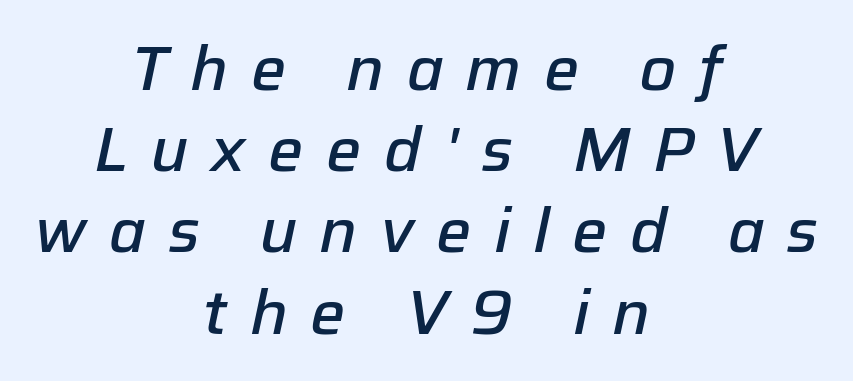
{"italic": "yes", "lean": "right", "slant_degrees": 12, "bold": "semi", "weight": "semibold", "width": "normal", "stroke_contrast": "low", "x_height": "medium", "monospaced": "no", "underline": "no", "align": "center", "line_spacing": "normal", "line_spacing_ratio": 1.31, "letter_spacing": "wide", "letter_spacing_em": 0.36, "glyph_px": 62}
